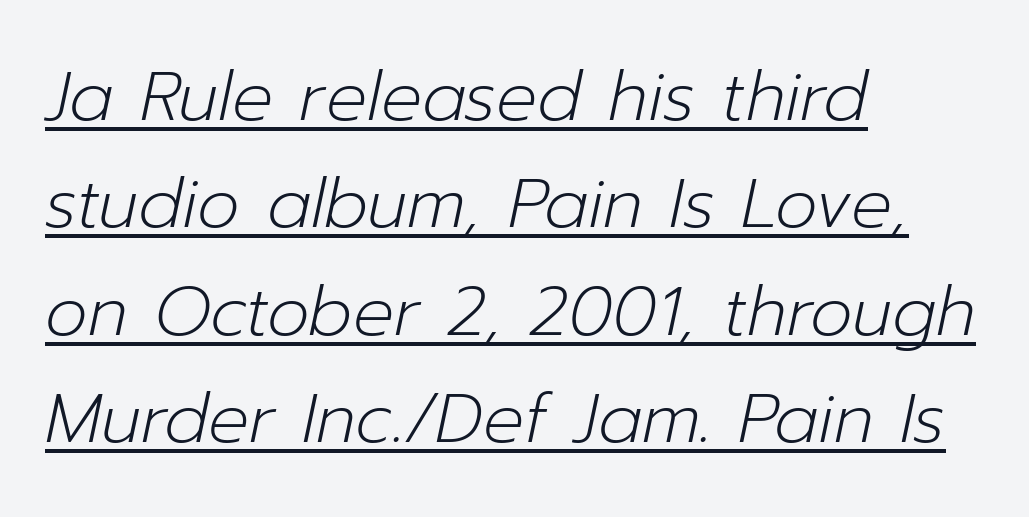
{"italic": "yes", "lean": "right", "slant_degrees": 12, "bold": "no", "weight": "light", "width": "normal", "stroke_contrast": "low", "x_height": "medium", "monospaced": "no", "underline": "yes", "align": "left", "line_spacing": "normal", "line_spacing_ratio": 1.58, "letter_spacing": "normal", "letter_spacing_em": 0.0, "glyph_px": 68}
